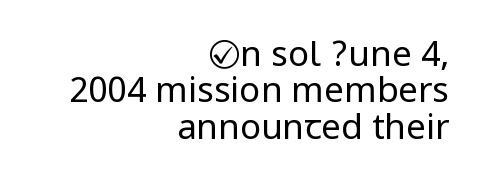
The rendering anchors every line to the right-hand side. No word sits above an underline. Grotesque or geometric, the face here clearly has no serifs. Is there much room between lines? No — they nearly touch. Characters follow at the spacing the type designer built in.
